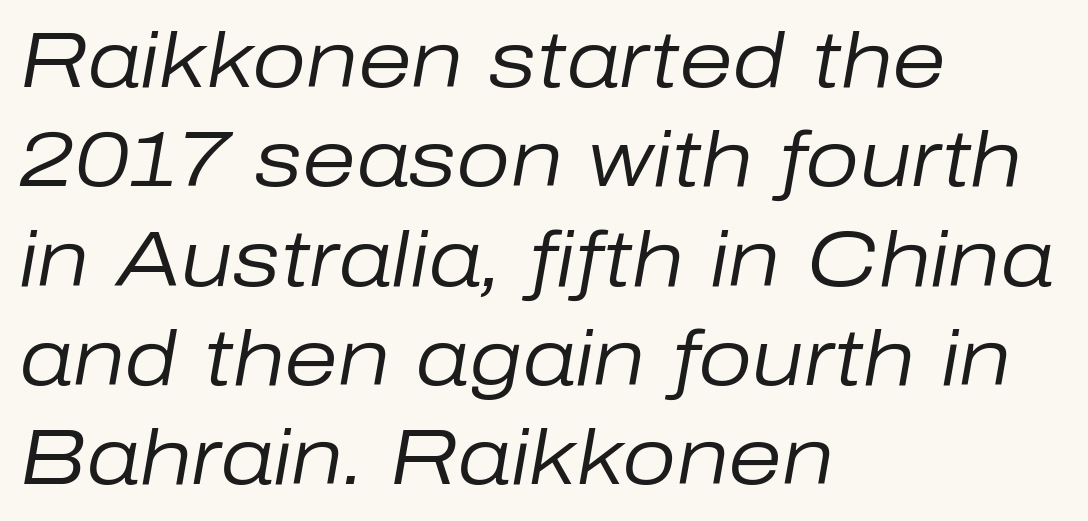
Q: Is the text bold? A: No.
Q: Is the text italic (slanted)? A: Yes, it leans right by about 10 degrees.
Q: Is the text underlined? A: No.
Q: How is the paragraph aligned? A: Left-aligned.
Q: Is the spacing between letters normal or unusually wide? A: Normal.
Q: Is the spacing between lines tight, normal or loose? A: Normal.
Q: Width (condensed, normal, or wide)? A: Normal.
Q: Stroke contrast? A: Low.
Q: x-height? A: Medium.
Q: Monospaced? A: No.
